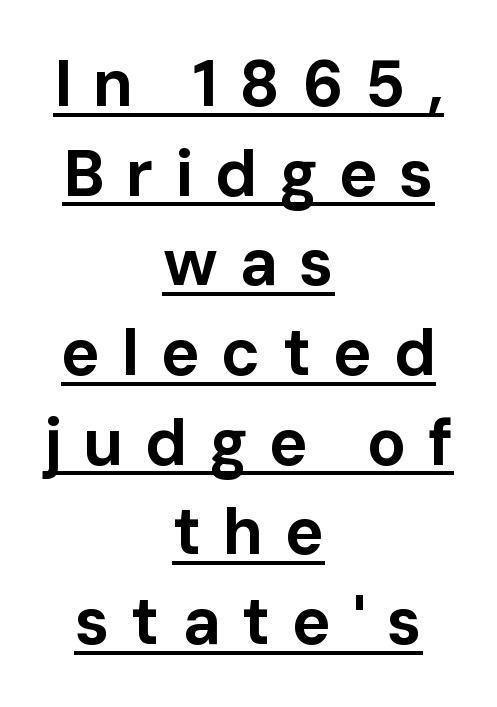
The image shows 65 px bold sans-serif type, upright; set centered, normal line spacing (1.38x), unusually wide letter spacing (+0.33 em), underlined; low stroke contrast and a medium x-height.
